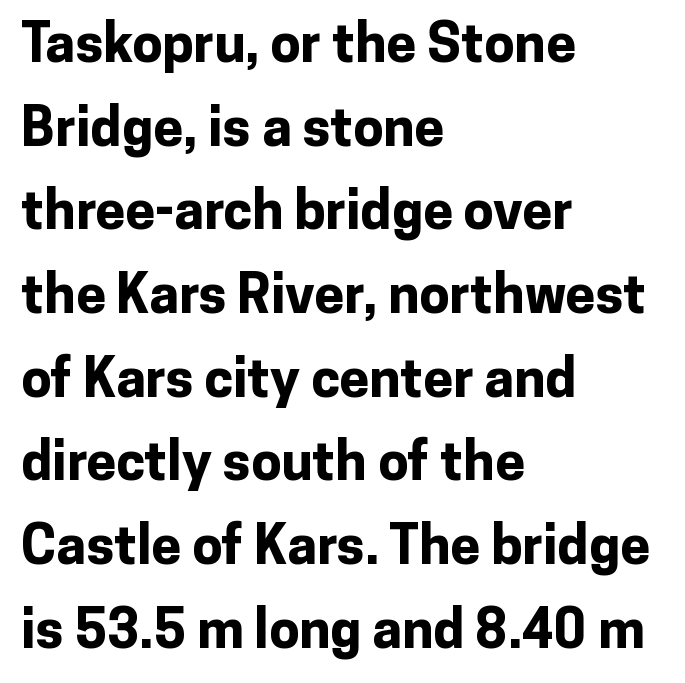
The characters display no serif detailing; their extremities are plain. A typesetter would call this proportional, since set widths differ per character. Default kerning and tracking; the words read as compact shapes. Posture: vertical. Rows of type keep a routine distance in the vertical direction. Has an underline been added? It has not.
